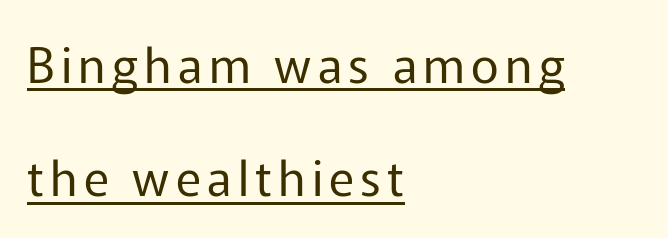
Q: Is the text bold? A: No.
Q: Is the text italic (slanted)? A: No, it is upright.
Q: Is the typeface a serif or a sans-serif typeface? A: Sans-serif.
Q: Is the text underlined? A: Yes.
Q: How is the paragraph aligned? A: Left-aligned.
Q: Is the spacing between lines tight, normal or loose? A: Loose.
Q: Width (condensed, normal, or wide)? A: Normal.
Q: Stroke contrast? A: Low.
Q: x-height? A: Medium.
Q: Monospaced? A: No.
